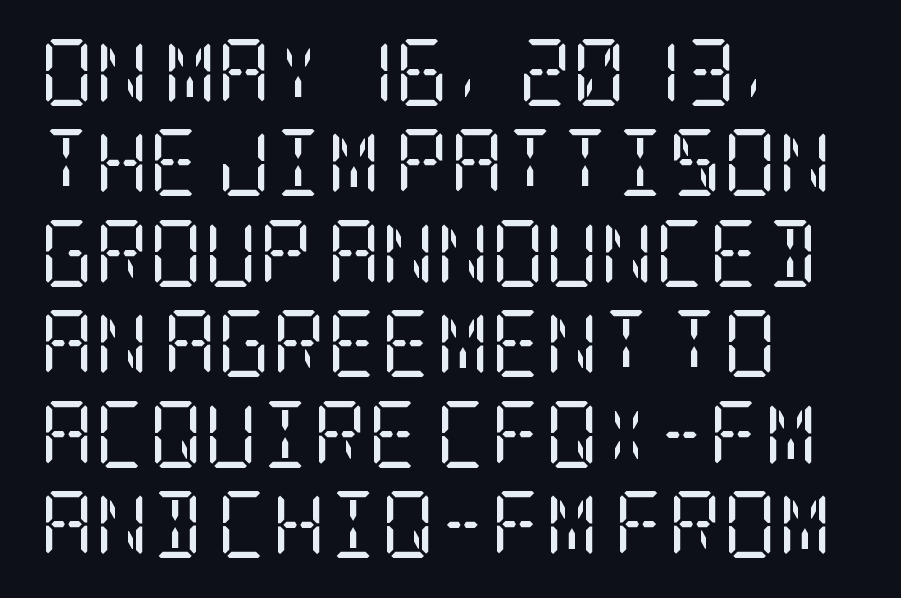
This sample keeps an unexceptional amount of space between lines. The gap between lines stays unmarked. A light-to-regular cut is what we see here. The typography opts for an upright posture over an oblique one.
